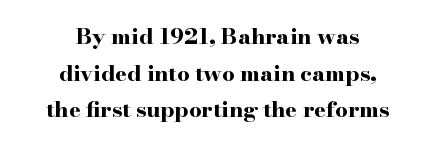
{"italic": "no", "bold": "yes", "underline": "no", "align": "center", "line_spacing": "normal", "line_spacing_ratio": 1.66, "letter_spacing": "normal", "letter_spacing_em": 0.0, "glyph_px": 22}
